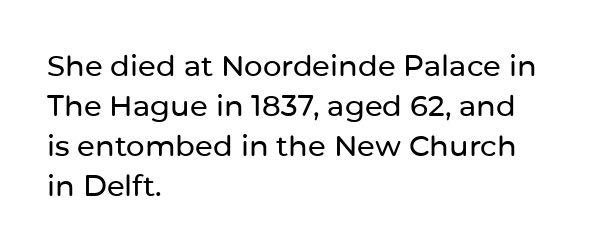
{"serif": "no", "italic": "no", "width": "normal", "stroke_contrast": "low", "x_height": "medium", "monospaced": "no", "underline": "no", "align": "left", "line_spacing": "normal", "line_spacing_ratio": 1.38, "letter_spacing": "normal", "letter_spacing_em": 0.0, "glyph_px": 29}
